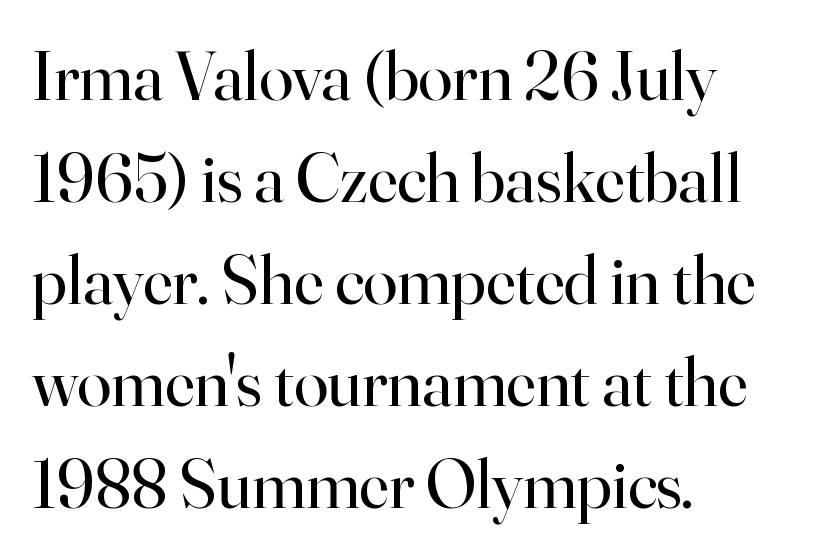
The image shows 69 px regular-weight serif type, upright; set left-aligned, normal line spacing (1.48x), normal letter spacing, not underlined; high stroke contrast and a small x-height.
